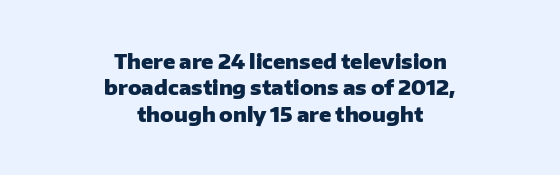
Q: Is the text bold? A: Yes.
Q: Is the text italic (slanted)? A: No, it is upright.
Q: Is the text underlined? A: No.
Q: How is the paragraph aligned? A: Centered.
Q: Is the spacing between letters normal or unusually wide? A: Normal.
Q: Is the spacing between lines tight, normal or loose? A: Normal.
